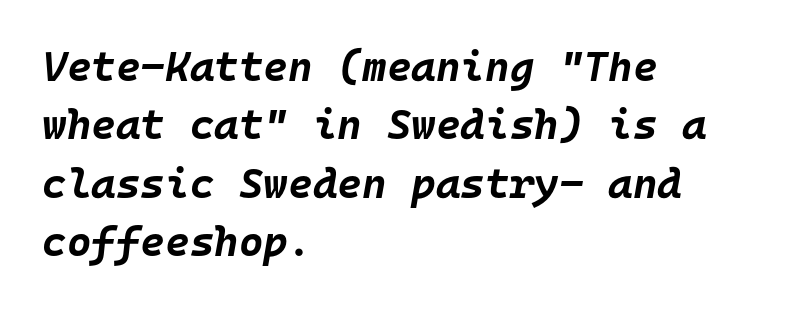
Q: Is the text bold? A: Yes.
Q: Is the text italic (slanted)? A: Yes, it leans right by about 10 degrees.
Q: Is the text underlined? A: No.
Q: How is the paragraph aligned? A: Left-aligned.
Q: Is the spacing between letters normal or unusually wide? A: Normal.
Q: Is the spacing between lines tight, normal or loose? A: Normal.
Q: Width (condensed, normal, or wide)? A: Normal.
Q: Stroke contrast? A: Low.
Q: x-height? A: Large.
Q: Monospaced? A: Yes.
